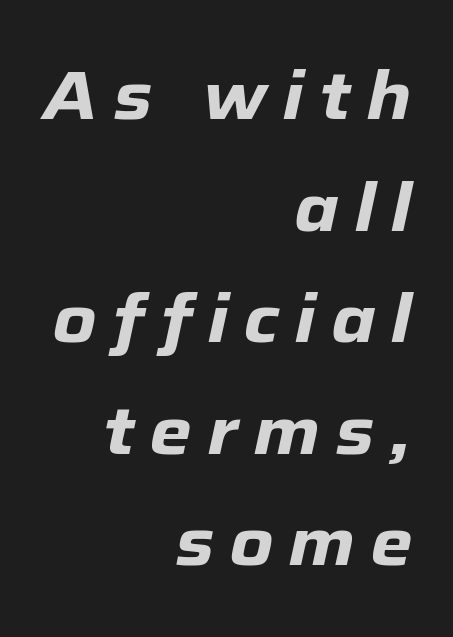
Q: Is the text bold? A: Yes.
Q: Is the text italic (slanted)? A: Yes, it leans right by about 12 degrees.
Q: Is the text underlined? A: No.
Q: How is the paragraph aligned? A: Right-aligned.
Q: Is the spacing between letters normal or unusually wide? A: Unusually wide.
Q: Is the spacing between lines tight, normal or loose? A: Normal.
Q: Width (condensed, normal, or wide)? A: Normal.
Q: Stroke contrast? A: Low.
Q: x-height? A: Medium.
Q: Monospaced? A: No.
